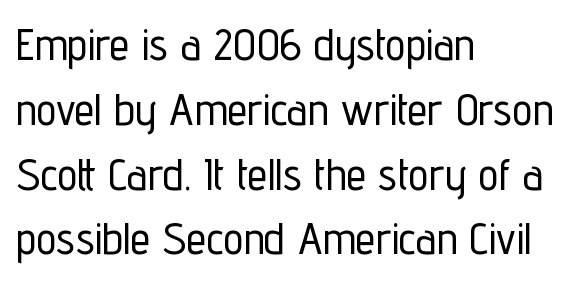
The image shows 45 px condensed sans-serif type, upright; set left-aligned, normal line spacing (1.44x), normal letter spacing, not underlined; low stroke contrast and a medium x-height.
